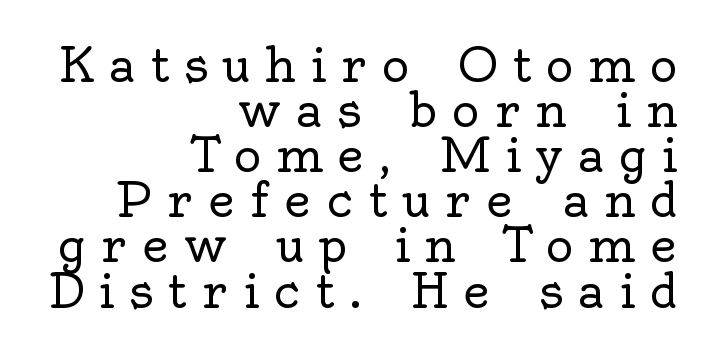
The face used here is proportionally spaced, like ordinary book or web type. Has an underline been added? It has not. If you measured baseline to baseline, you'd find a short distance. No italicization has been applied; the sample stays upright. Line ends are locked; line starts wander.
